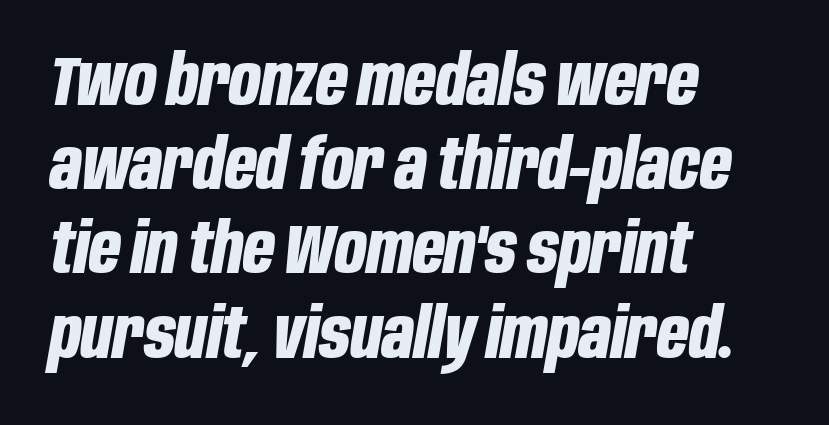
The image shows 69 px bold, condensed type, italic (leaning right); set left-aligned, line spacing 1.22x, normal letter spacing, not underlined; low stroke contrast and a large x-height.
